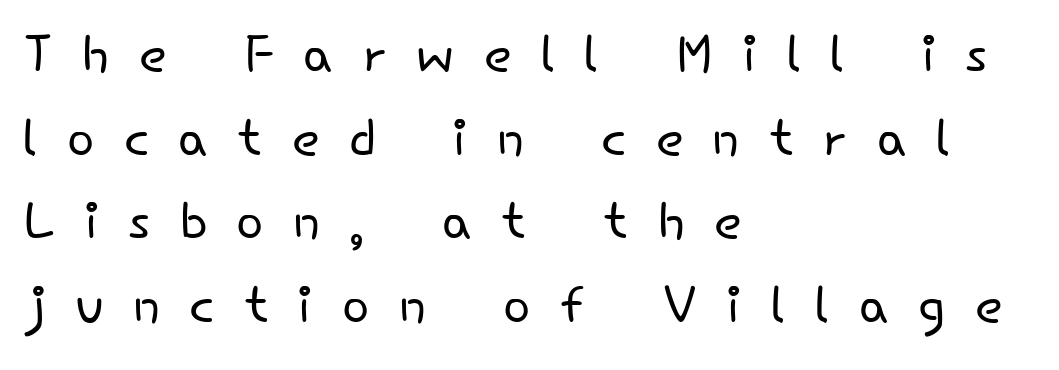
Q: Is the text bold? A: No.
Q: Is the text italic (slanted)? A: No, it is upright.
Q: Is the typeface a serif or a sans-serif typeface? A: Sans-serif.
Q: Is the text underlined? A: No.
Q: How is the paragraph aligned? A: Left-aligned.
Q: Is the spacing between letters normal or unusually wide? A: Unusually wide.
Q: Width (condensed, normal, or wide)? A: Normal.
Q: Stroke contrast? A: Low.
Q: x-height? A: Small.
Q: Monospaced? A: No.
